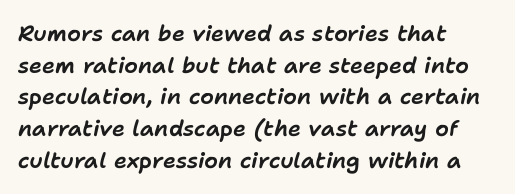
Q: Is the text italic (slanted)? A: Yes, it leans right by about 11 degrees.
Q: Is the text underlined? A: No.
Q: How is the paragraph aligned? A: Left-aligned.
Q: Is the spacing between letters normal or unusually wide? A: Normal.
Q: Is the spacing between lines tight, normal or loose? A: Normal.
